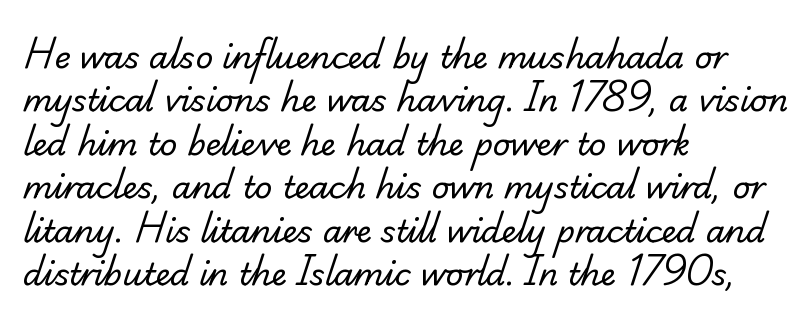
The image shows 31 px regular-weight serif type; set left-aligned, normal line spacing (1.4x), normal letter spacing, not underlined; low stroke contrast and a small x-height.
